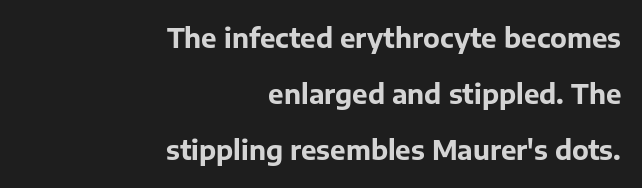
The string is rendered with underlining switched off. Compared with a flush-left layout, this one pins lines to the opposite, right side. This sample uses plain, unmodified letter spacing. These lines carry a lot of weight — the face is fully bold. The letters stand upright; this is a roman face. If you measured baseline to baseline, you'd find a long distance.
